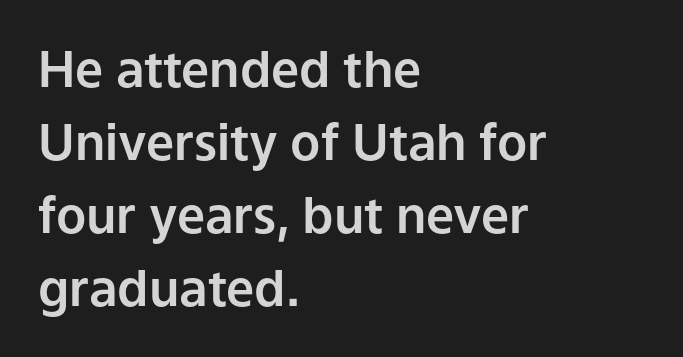
The image shows 50 px sans-serif type, upright; set left-aligned, normal line spacing (1.46x), normal letter spacing, not underlined; low stroke contrast and a medium x-height.
